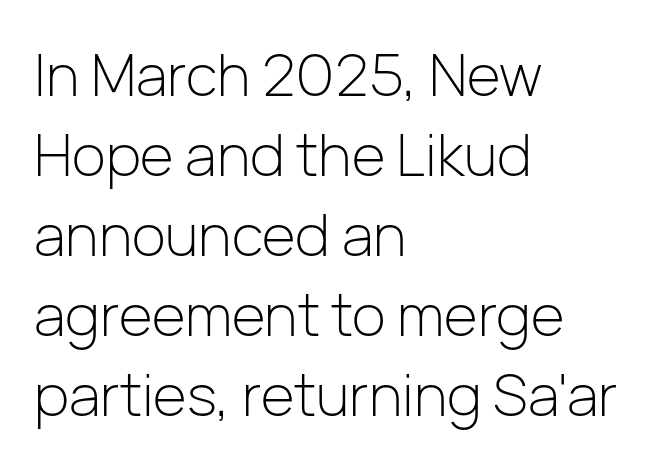
Q: Is the text bold? A: No.
Q: Is the text italic (slanted)? A: No, it is upright.
Q: Is the typeface a serif or a sans-serif typeface? A: Sans-serif.
Q: Is the text underlined? A: No.
Q: How is the paragraph aligned? A: Left-aligned.
Q: Is the spacing between letters normal or unusually wide? A: Normal.
Q: Is the spacing between lines tight, normal or loose? A: Normal.
Q: Width (condensed, normal, or wide)? A: Normal.
Q: Stroke contrast? A: Low.
Q: x-height? A: Medium.
Q: Monospaced? A: No.
